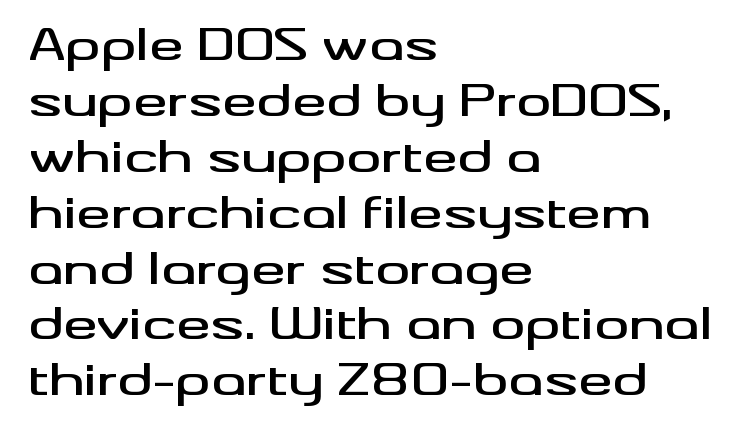
Q: Is the text italic (slanted)? A: No, it is upright.
Q: Is the typeface a serif or a sans-serif typeface? A: Sans-serif.
Q: Is the text underlined? A: No.
Q: How is the paragraph aligned? A: Left-aligned.
Q: Is the spacing between letters normal or unusually wide? A: Normal.
Q: Is the spacing between lines tight, normal or loose? A: Normal.
Q: Width (condensed, normal, or wide)? A: Wide.
Q: Stroke contrast? A: Medium.
Q: x-height? A: Small.
Q: Monospaced? A: No.
